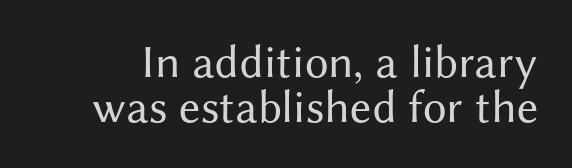
The typography opts for an upright posture over an oblique one. Letters have the restrained weight of plain body copy at most. Unlike a traditional serif, this face leaves its strokes unadorned. Quick note: underline off.
